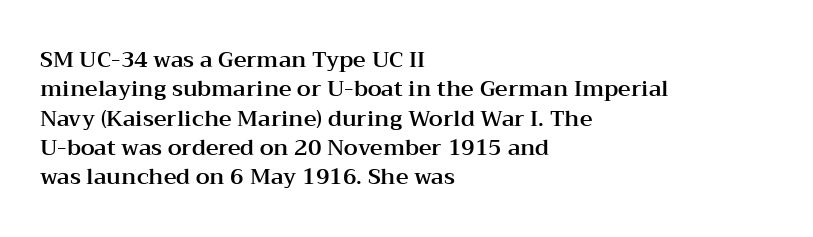
The image shows 22 px text type, upright; set left-aligned, normal line spacing (1.33x), normal letter spacing, not underlined.
